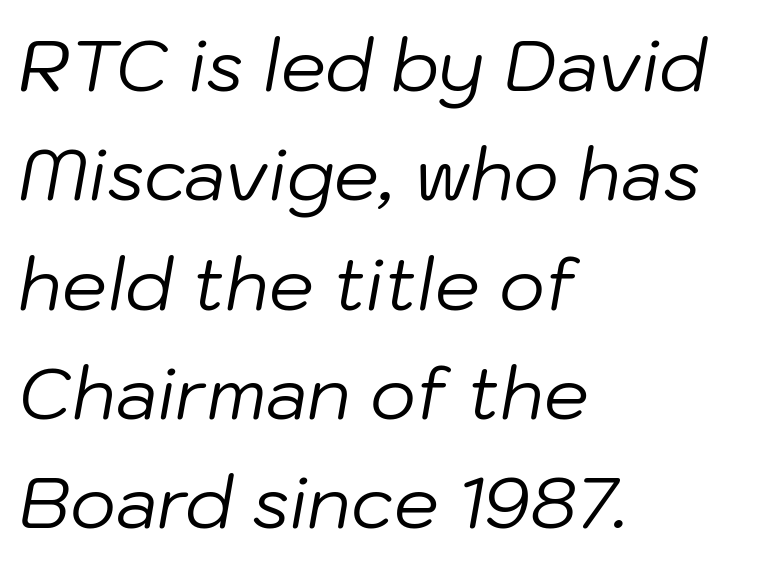
{"italic": "yes", "lean": "right", "slant_degrees": 10, "bold": "no", "weight": "regular", "width": "normal", "stroke_contrast": "low", "x_height": "medium", "monospaced": "no", "underline": "no", "align": "left", "line_spacing": "normal", "line_spacing_ratio": 1.54, "letter_spacing": "normal", "letter_spacing_em": 0.0, "glyph_px": 71}
